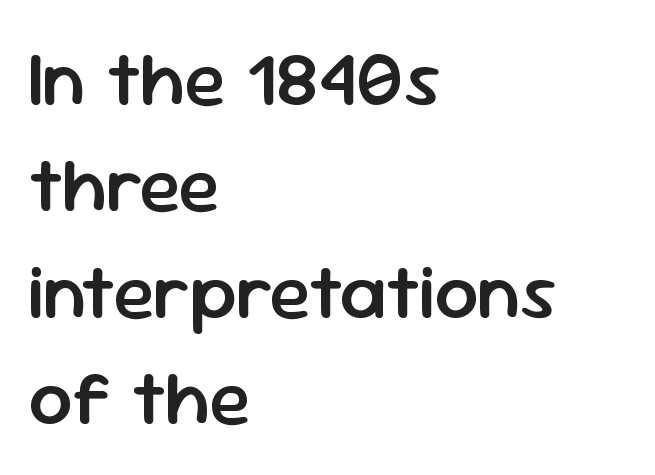
The image shows 77 px semibold sans-serif type, upright; set left-aligned, normal line spacing (1.38x), normal letter spacing, not underlined; low stroke contrast and a medium x-height.
